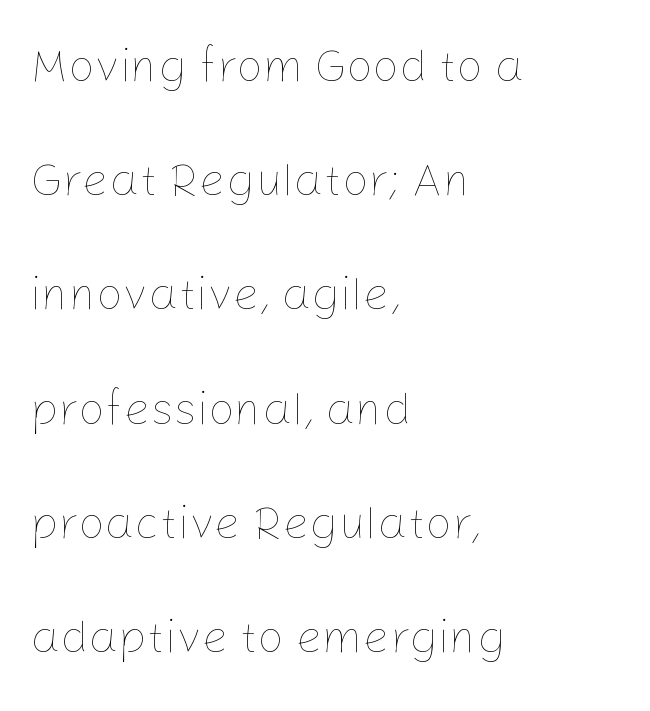
Q: Is the text bold? A: No.
Q: Is the text italic (slanted)? A: No, it is upright.
Q: Is the text underlined? A: No.
Q: How is the paragraph aligned? A: Left-aligned.
Q: Is the spacing between letters normal or unusually wide? A: Normal.
Q: Is the spacing between lines tight, normal or loose? A: Loose.
Q: Width (condensed, normal, or wide)? A: Normal.
Q: Stroke contrast? A: Low.
Q: x-height? A: Medium.
Q: Monospaced? A: No.
